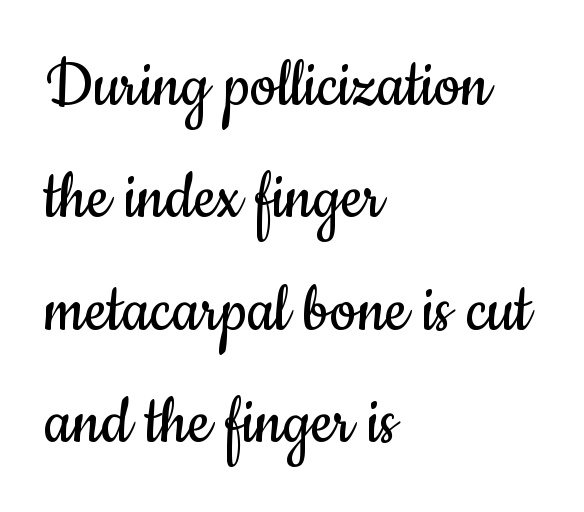
Q: Is the text bold? A: No.
Q: Is the text italic (slanted)? A: Yes.
Q: Is the typeface a serif or a sans-serif typeface? A: Sans-serif.
Q: Is the text underlined? A: No.
Q: How is the paragraph aligned? A: Left-aligned.
Q: Is the spacing between letters normal or unusually wide? A: Normal.
Q: Is the spacing between lines tight, normal or loose? A: Normal.
Q: Width (condensed, normal, or wide)? A: Condensed.
Q: Stroke contrast? A: Low.
Q: x-height? A: Small.
Q: Monospaced? A: No.
